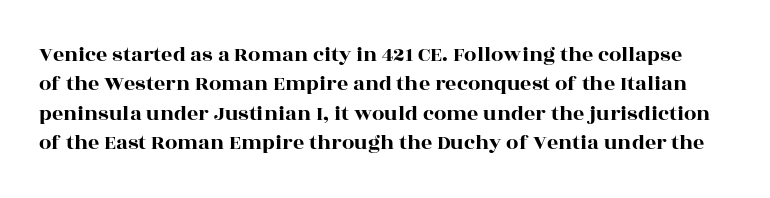
The letters stand straight up with perfectly vertical stems. The designer left line spacing at the default. Letter spacing: default. Words float on clear page, feet unadorned.
